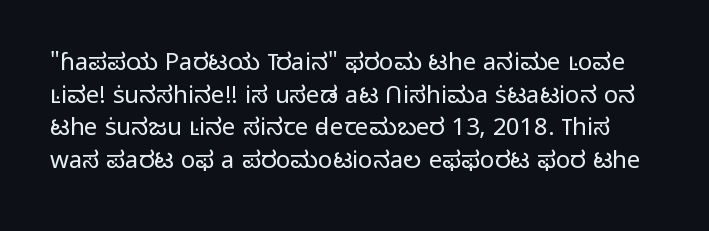
Lines of text with bare space underneath. The letters look calm and open, with moderate or lighter stems. There is no visible air inserted between adjacent glyphs. Italic? Not at all — the glyphs are vertical. Compared with typical paragraphs, the rows here are spaced about the same.
